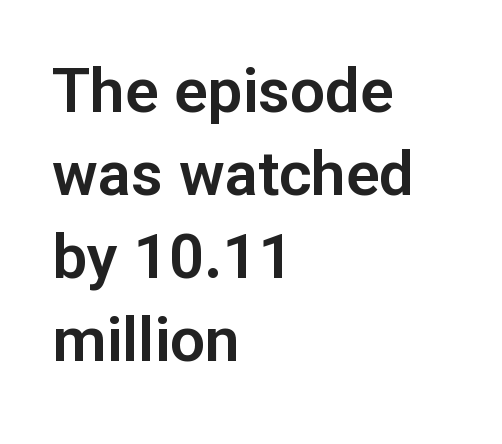
The image shows 62 px sans-serif type, upright; set left-aligned, normal line spacing (1.34x), normal letter spacing, not underlined; low stroke contrast and a medium x-height.
